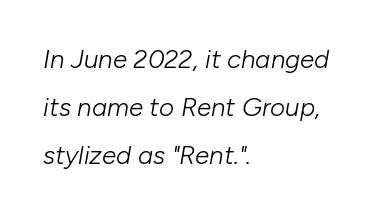
The image shows 26 px text type, italic (leaning right); set left-aligned, line spacing 1.84x, normal letter spacing, not underlined.
